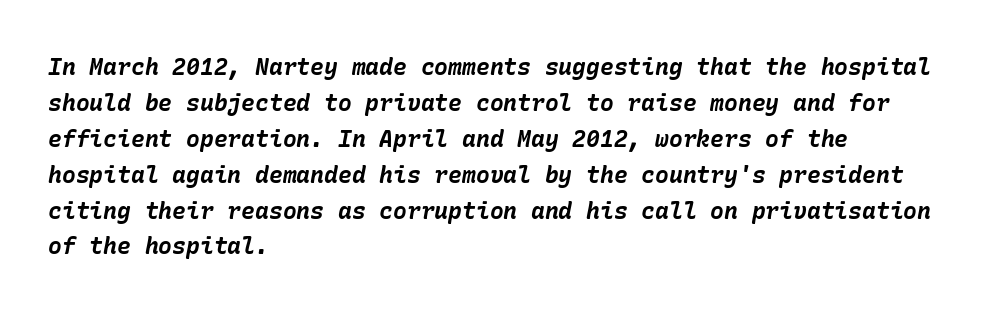
Regarding leading, the lines here are spaced in the standard way. You can tell it's italic because the verticals aren't actually vertical. Underline: absent. No extra tracking has been applied to these lines. Heavy, bold letterforms.
